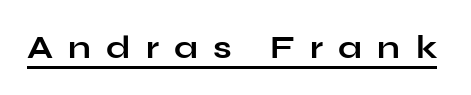
The image shows 33 px bold, wide sans-serif type, upright; set unusually wide letter spacing (+0.46 em), underlined; low stroke contrast and a medium x-height.
